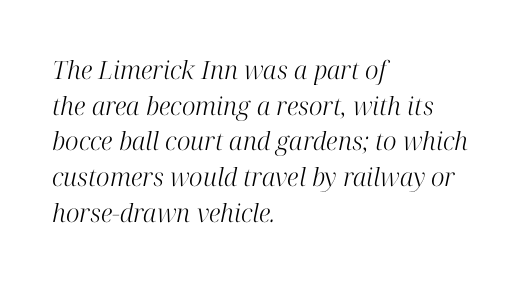
Q: Is the text bold? A: No.
Q: Is the text italic (slanted)? A: Yes, it leans right by about 12 degrees.
Q: Is the text underlined? A: No.
Q: How is the paragraph aligned? A: Left-aligned.
Q: Is the spacing between letters normal or unusually wide? A: Normal.
Q: Is the spacing between lines tight, normal or loose? A: Normal.
